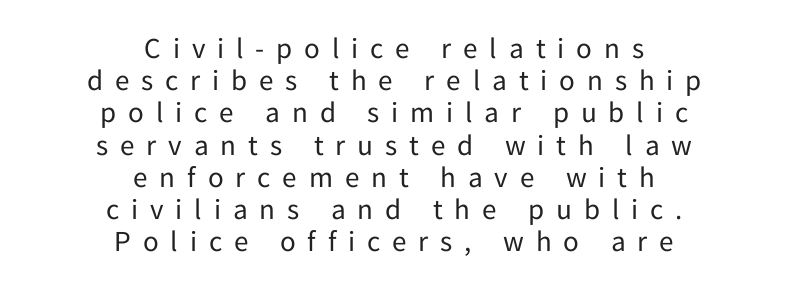
Q: Is the text bold? A: No.
Q: Is the text italic (slanted)? A: No, it is upright.
Q: Is the typeface a serif or a sans-serif typeface? A: Sans-serif.
Q: Is the text underlined? A: No.
Q: How is the paragraph aligned? A: Centered.
Q: Is the spacing between letters normal or unusually wide? A: Unusually wide.
Q: Is the spacing between lines tight, normal or loose? A: Tight.
Q: Width (condensed, normal, or wide)? A: Normal.
Q: Stroke contrast? A: Low.
Q: x-height? A: Medium.
Q: Monospaced? A: No.
